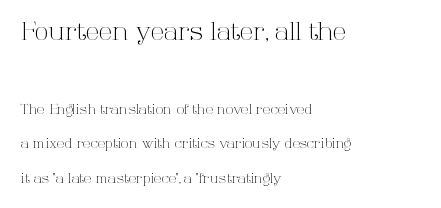
The image shows 25 px text type, upright; set left-aligned, loose line spacing (2.47x), normal letter spacing, not underlined; the first (top) block is 1.79x larger.
